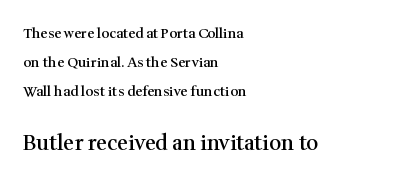
Rule under the text: the space is simply empty. Loosely led — the rows are spread out. The paragraph shown leans on its left margin. This sample uses plain, unmodified letter spacing. Characters remain perfectly vertical along every line. A somewhat darkened texture: the type is semibold rather than bold.
